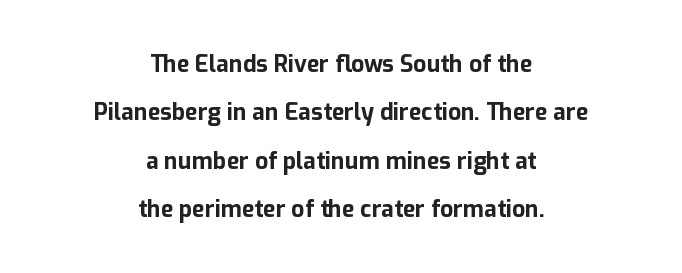
Q: Is the text bold? A: Yes.
Q: Is the text italic (slanted)? A: No, it is upright.
Q: Is the text underlined? A: No.
Q: How is the paragraph aligned? A: Centered.
Q: Is the spacing between letters normal or unusually wide? A: Normal.
Q: Is the spacing between lines tight, normal or loose? A: Loose.
